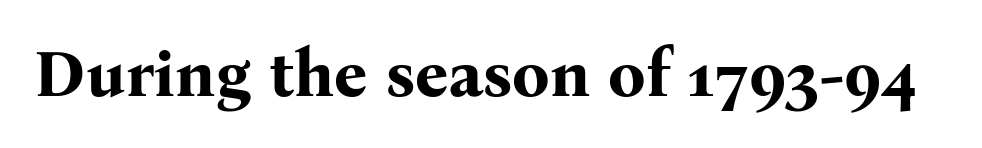
Q: Is the text bold? A: Yes.
Q: Is the text italic (slanted)? A: No, it is upright.
Q: Is the typeface a serif or a sans-serif typeface? A: Serif.
Q: Is the text underlined? A: No.
Q: Is the spacing between letters normal or unusually wide? A: Normal.
Q: Width (condensed, normal, or wide)? A: Normal.
Q: Stroke contrast? A: Medium.
Q: x-height? A: Medium.
Q: Monospaced? A: No.
